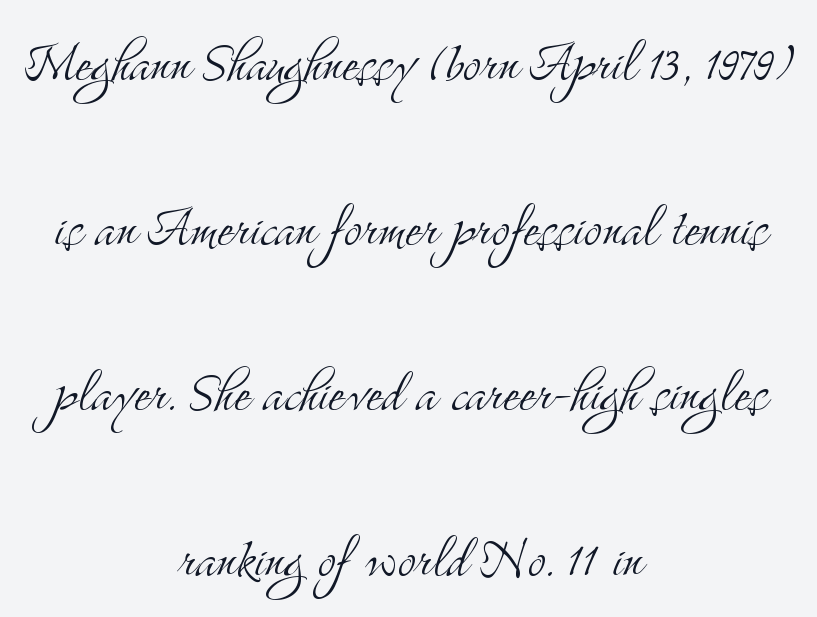
The image shows 68 px light, condensed serif type; set centered, loose line spacing (2.43x), normal letter spacing, not underlined; medium stroke contrast and a small x-height.
